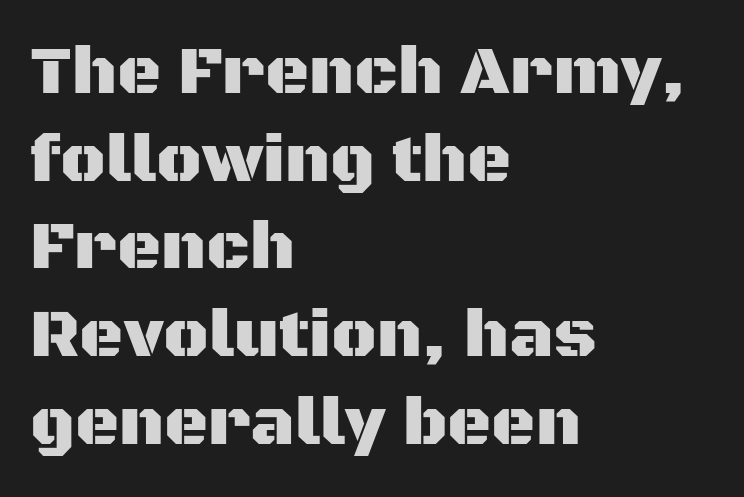
{"serif": "no", "italic": "no", "width": "normal", "stroke_contrast": "medium", "x_height": "large", "monospaced": "no", "underline": "no", "align": "left", "line_spacing": "normal", "line_spacing_ratio": 1.29, "letter_spacing": "normal", "letter_spacing_em": 0.0, "glyph_px": 68}
